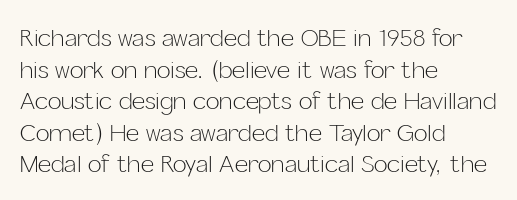
The strokes are not fattened; the text isn't bold. Beneath every word, the page is bare. Every row of glyphs begins at an identical x-position on the left. In terms of posture, this sample is upright.
